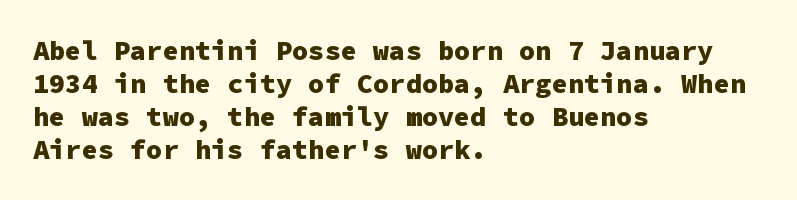
Words float on clear page, feet unadorned. Does the lettering tilt? It doesn't — this is upright. Visually the block forms a straight wall on the left and a jagged coastline on the right. These words are printed bold, with thick strokes throughout. Characters follow at the spacing the type designer built in.
